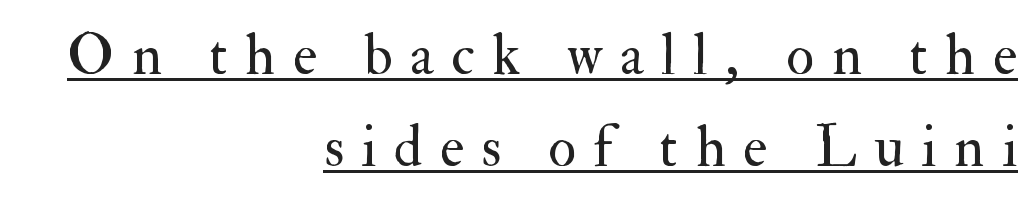
The rendering anchors every line to the right-hand side. Character widths vary here, with narrow letters taking less room than wide ones. The face used here is seriffed, in the tradition of book romans. Does extra space separate the letters? Yes, quite a lot of it. No heavy texture on the line: the type isn't bold.
